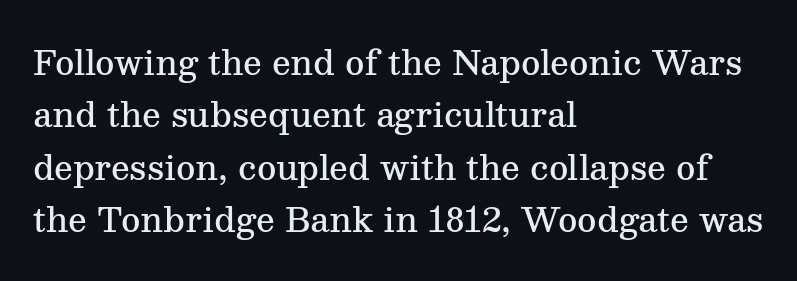
The rag falls on the right side of this text block. A typesetter would call this zero additional tracking. As a designer I'd log this as weight 600, semibold. This sample uses a serif face. Think of a printed novel: that variable character pitch is what you see here.
